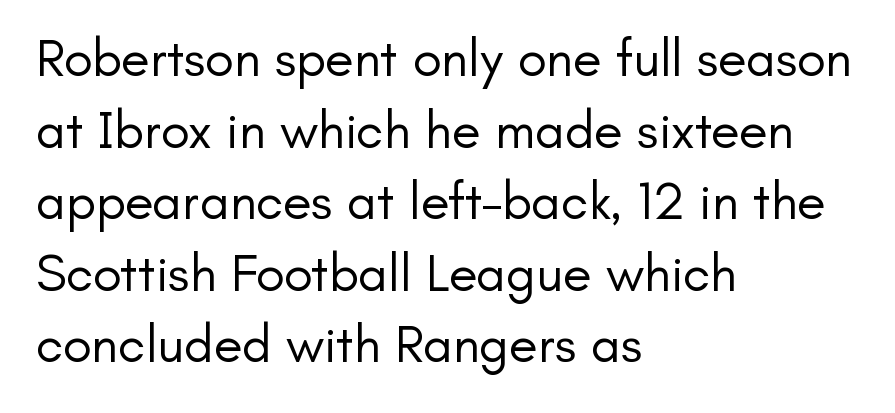
The image shows 53 px regular-weight sans-serif type, upright; set left-aligned, normal line spacing (1.35x), normal letter spacing, not underlined; low stroke contrast and a small x-height.
